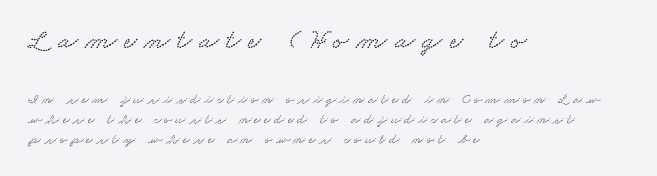
The image shows 29 px wide type; set left-aligned, normal line spacing (1.43x), unusually wide letter spacing (+0.25 em), not underlined; the first (top) block is 2.07x larger; low stroke contrast and a small x-height.
